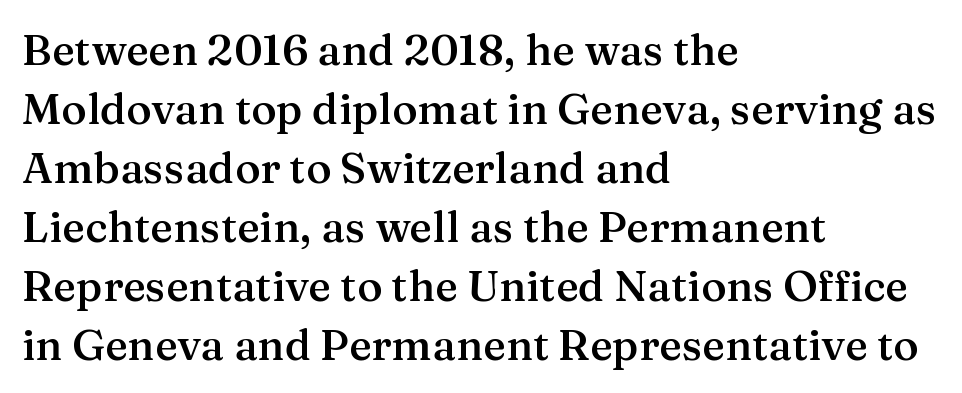
Q: Is the text bold? A: Semi-bold.
Q: Is the text italic (slanted)? A: No, it is upright.
Q: Is the typeface a serif or a sans-serif typeface? A: Serif.
Q: Is the text underlined? A: No.
Q: How is the paragraph aligned? A: Left-aligned.
Q: Is the spacing between letters normal or unusually wide? A: Normal.
Q: Is the spacing between lines tight, normal or loose? A: Normal.
Q: Width (condensed, normal, or wide)? A: Normal.
Q: Stroke contrast? A: Medium.
Q: x-height? A: Medium.
Q: Monospaced? A: No.
